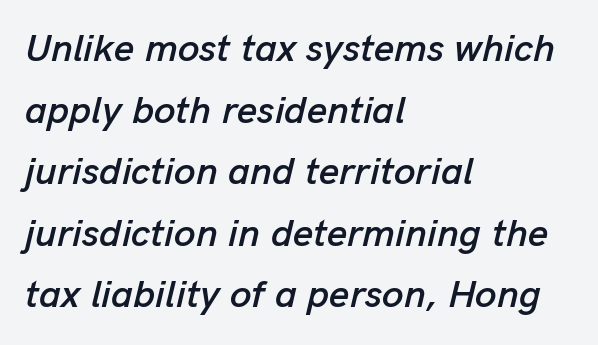
{"italic": "yes", "lean": "right", "slant_degrees": 13, "width": "normal", "stroke_contrast": "low", "x_height": "medium", "monospaced": "no", "underline": "no", "align": "left", "line_spacing": "normal", "line_spacing_ratio": 1.58, "letter_spacing": "normal", "letter_spacing_em": 0.0, "glyph_px": 39}
